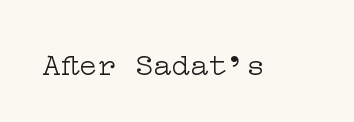
Standard letterfit; no display-style spreading of the glyphs. The cut favours lightness, reaching ordinary text weight at its darkest. Each letter's strokes conclude with small projecting serifs. Beneath every word, the page is bare. Ordinary non-slanted type is in use.
